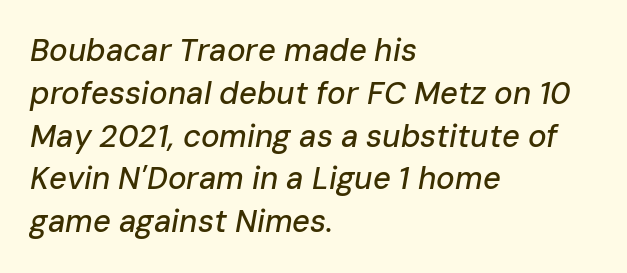
The image shows 31 px text type, italic (leaning right); set left-aligned, normal line spacing (1.38x), normal letter spacing, not underlined; low stroke contrast and a medium x-height.
